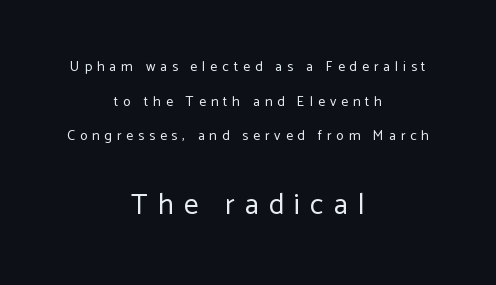
The image shows 29 px regular-weight sans-serif type, upright; set centered, loose line spacing (2.47x), unusually wide letter spacing (+0.35 em), not underlined; the second (bottom) block is 2.07x larger; low stroke contrast and a medium x-height.
